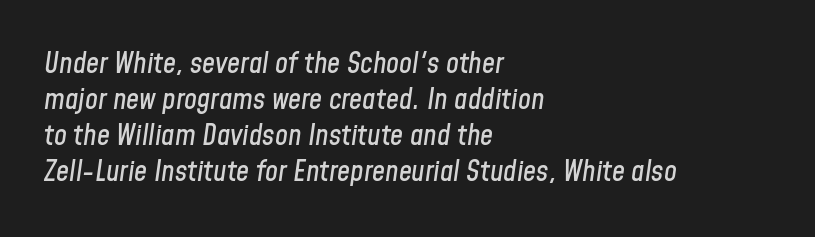
The image shows 29 px condensed type, italic (leaning right); set left-aligned, line spacing 1.24x, normal letter spacing, not underlined; low stroke contrast and a medium x-height.
